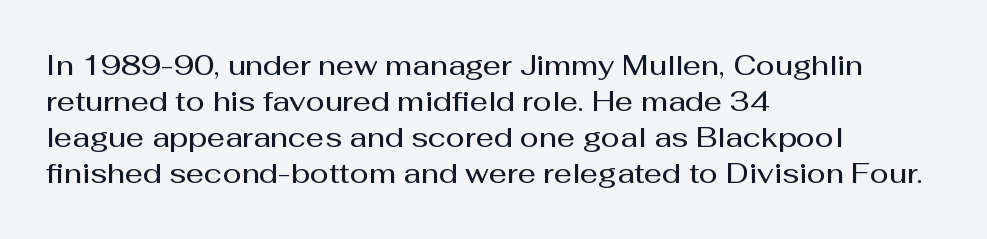
The image shows 28 px semibold sans-serif type, upright; set left-aligned, normal line spacing (1.29x), normal letter spacing, not underlined; medium stroke contrast and a medium x-height.
